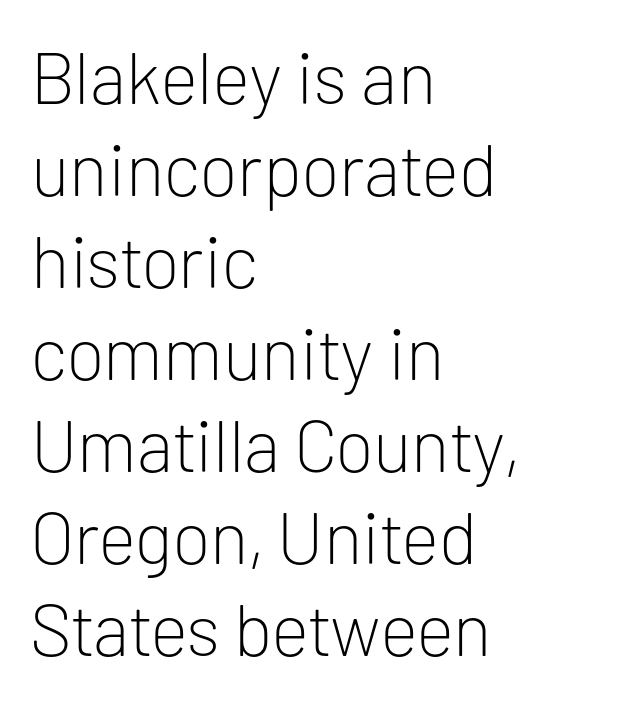
Bold? No — there's no thickening of the strokes. If you drew a line through each stem, it would be perfectly vertical. Serif or sans? Sans — the stroke terminals are bare. Descenders hang freely into open space. Compared with typical body copy, the letter spacing here is the same.
